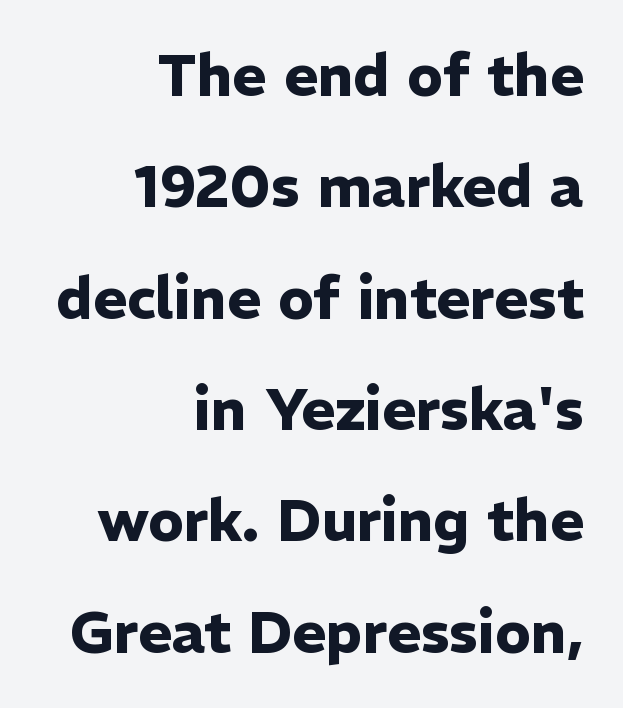
Q: Is the text bold? A: Yes.
Q: Is the text italic (slanted)? A: No, it is upright.
Q: Is the typeface a serif or a sans-serif typeface? A: Sans-serif.
Q: Is the text underlined? A: No.
Q: How is the paragraph aligned? A: Right-aligned.
Q: Is the spacing between letters normal or unusually wide? A: Normal.
Q: Is the spacing between lines tight, normal or loose? A: Loose.
Q: Width (condensed, normal, or wide)? A: Normal.
Q: Stroke contrast? A: Low.
Q: x-height? A: Medium.
Q: Monospaced? A: No.
